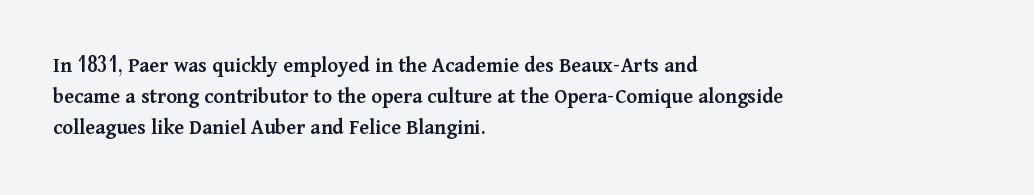
Does extra space separate the letters? No, they use regular spacing. Italic? Not at all — the glyphs are vertical. Notice how the passage keeps a crisp vertical edge on the left only. In terms of leading, this rendering sits right in the middle.
